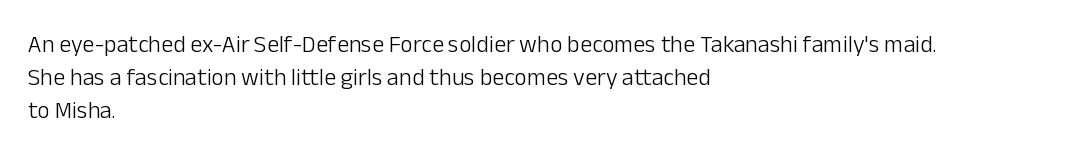
These lines stack with their left ends in a neat column. Letters rest on an invisible, unmarked baseline. The lines sit at an ordinary, default distance from one another. The type sits square on the baseline with zero lean. No letter is thick-stroked: the sample isn't bold. Default kerning and tracking; the words read as compact shapes.
